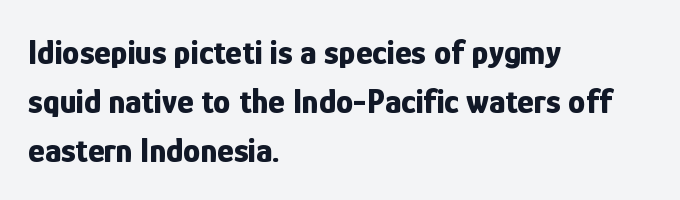
{"serif": "no", "italic": "no", "bold": "yes", "weight": "bold", "width": "condensed", "stroke_contrast": "low", "x_height": "medium", "monospaced": "no", "underline": "no", "align": "left", "line_spacing": "normal", "line_spacing_ratio": 1.4, "letter_spacing": "normal", "letter_spacing_em": 0.0, "glyph_px": 35}
